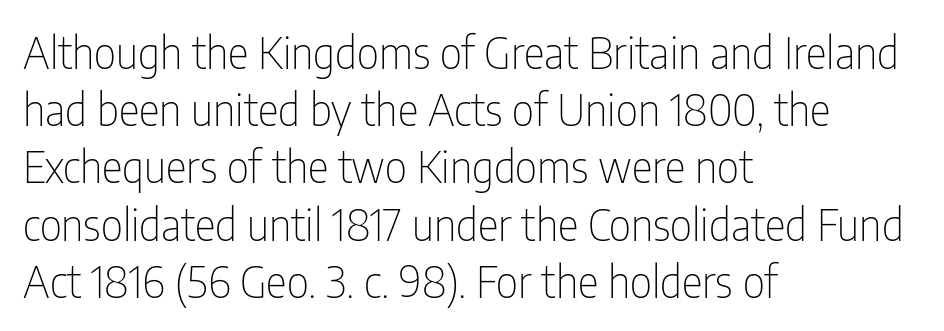
{"serif": "no", "italic": "no", "bold": "no", "weight": "thin", "width": "condensed", "stroke_contrast": "low", "x_height": "medium", "monospaced": "no", "underline": "no", "align": "left", "line_spacing": "normal", "line_spacing_ratio": 1.3, "letter_spacing": "normal", "letter_spacing_em": 0.0, "glyph_px": 44}
